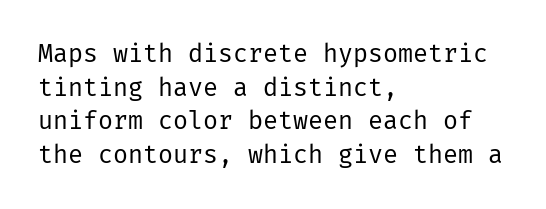
{"italic": "no", "bold": "no", "underline": "no", "align": "left", "line_spacing": "normal", "line_spacing_ratio": 1.35, "letter_spacing": "normal", "letter_spacing_em": 0.0, "glyph_px": 25}
